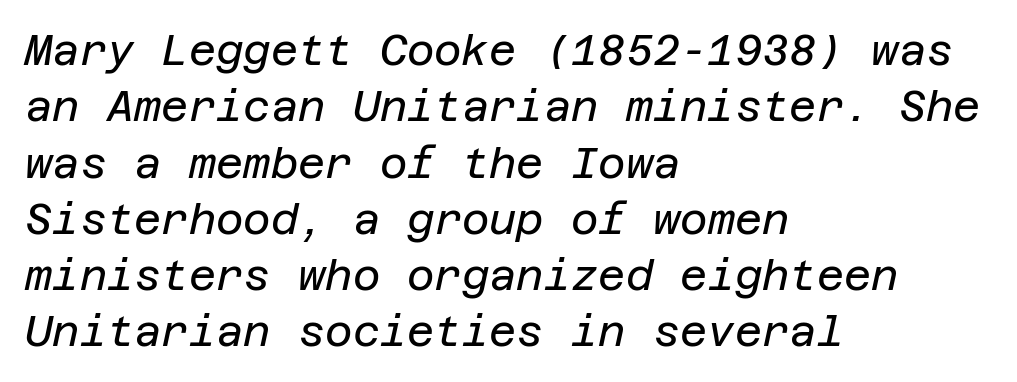
Q: Is the text bold? A: No.
Q: Is the text italic (slanted)? A: Yes, it leans right by about 12 degrees.
Q: Is the text underlined? A: No.
Q: How is the paragraph aligned? A: Left-aligned.
Q: Is the spacing between letters normal or unusually wide? A: Normal.
Q: Is the spacing between lines tight, normal or loose? A: Normal.
Q: Width (condensed, normal, or wide)? A: Normal.
Q: Stroke contrast? A: Low.
Q: x-height? A: Large.
